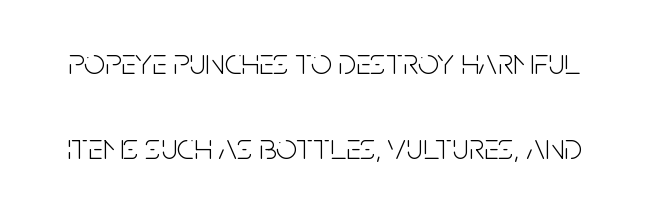
The image shows 37 px light, condensed sans-serif type, upright; set loose line spacing (2.31x), normal letter spacing, not underlined; low stroke contrast and a large x-height.
